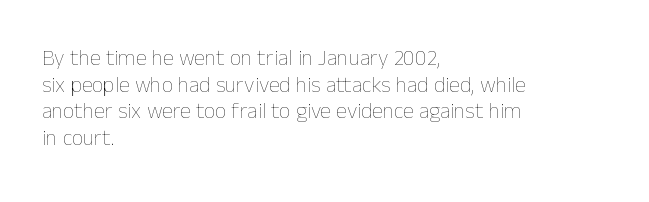
{"italic": "no", "bold": "no", "underline": "no", "align": "left", "line_spacing_ratio": 1.21, "letter_spacing": "normal", "letter_spacing_em": 0.0, "glyph_px": 22}
